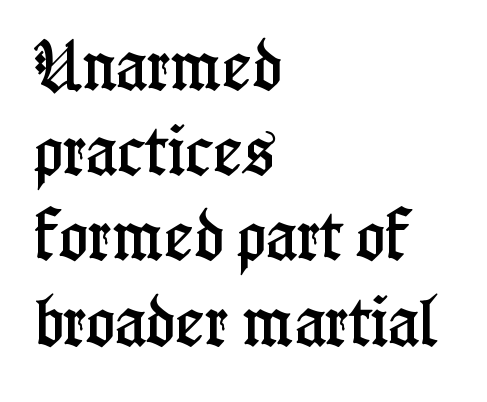
{"serif": "yes", "italic": "no", "width": "condensed", "stroke_contrast": "low", "x_height": "medium", "monospaced": "no", "underline": "no", "align": "left", "line_spacing": "normal", "line_spacing_ratio": 1.55, "letter_spacing": "normal", "letter_spacing_em": 0.0, "glyph_px": 55}
